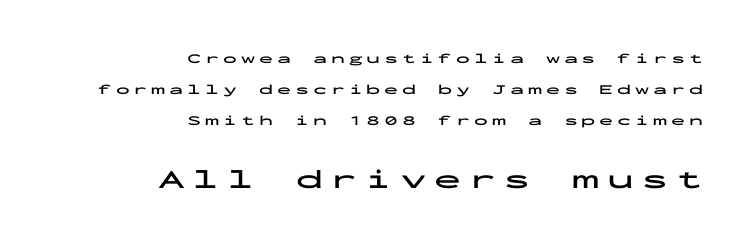
Descenders are the only things crossing below the line. Is the block centered? No — it sits flush against the right margin. Notice how the stems are strictly vertical — no italics here. The composition opens small and finishes big. The vertical gap from one line to the next is large.
